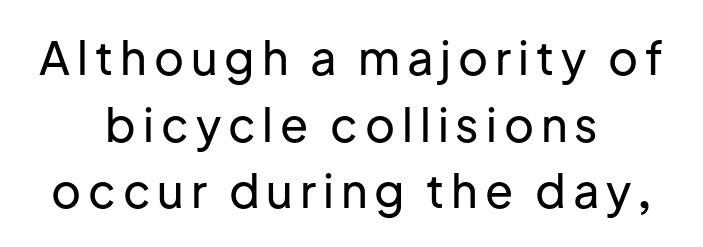
Think of a printed novel: that variable character pitch is what you see here. Stroke terminals: plain, sans-serif. Reading down the column, the eye jumps a familiar distance to each next line. Alignment: centered. The strip under each line holds only bare page. A typesetter would mark this as roman, not italic.
